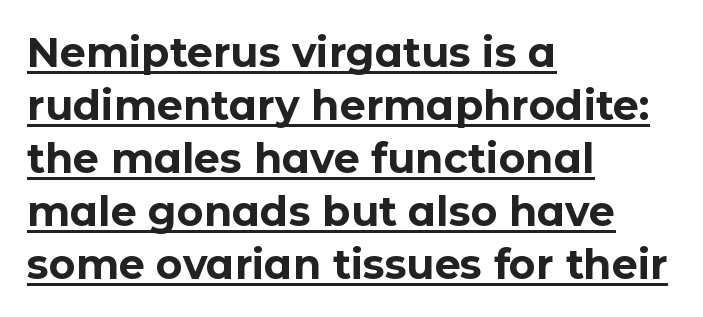
Q: Is the text bold? A: Yes.
Q: Is the text italic (slanted)? A: No, it is upright.
Q: Is the typeface a serif or a sans-serif typeface? A: Sans-serif.
Q: Is the text underlined? A: Yes.
Q: How is the paragraph aligned? A: Left-aligned.
Q: Is the spacing between letters normal or unusually wide? A: Normal.
Q: Is the spacing between lines tight, normal or loose? A: Normal.
Q: Width (condensed, normal, or wide)? A: Normal.
Q: Stroke contrast? A: Low.
Q: x-height? A: Medium.
Q: Monospaced? A: No.
